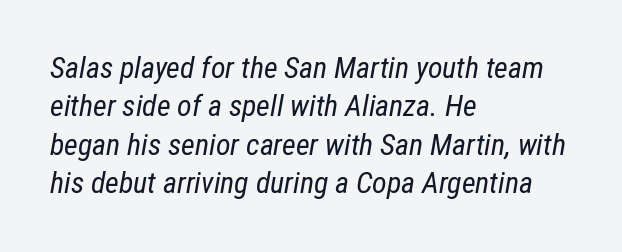
{"italic": "yes", "lean": "right", "slant_degrees": 12, "bold": "no", "weight": "regular", "width": "condensed", "stroke_contrast": "low", "x_height": "medium", "monospaced": "no", "underline": "no", "align": "left", "line_spacing": "normal", "line_spacing_ratio": 1.28, "letter_spacing": "normal", "letter_spacing_em": 0.0, "glyph_px": 30}
